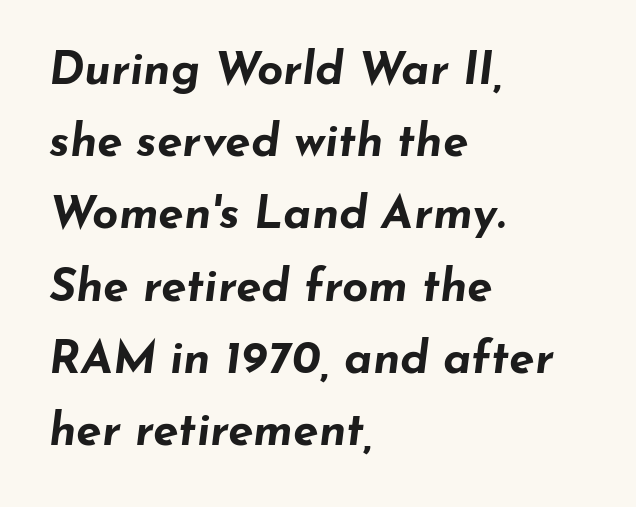
The rendering uses a moderate line-height, typical for paragraphs. These lines are rendered in a variable-pitch font. Honestly, the letter spacing is just normal — you wouldn't notice it. Notice how the stems are inclined rather than vertical — that's the hallmark of italics. Descenders are the only things crossing below the line.
